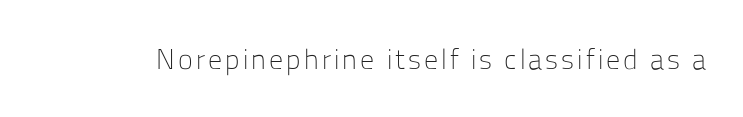
I'd call this a sans setting — the letters go barefoot. The weight would be labelled regular, book, light, or lighter still. The lettering stays uniformly vertical, giving the passage a roman look. Descenders hang freely into open space. Proportional: the letters do not fall into vertical columns.
